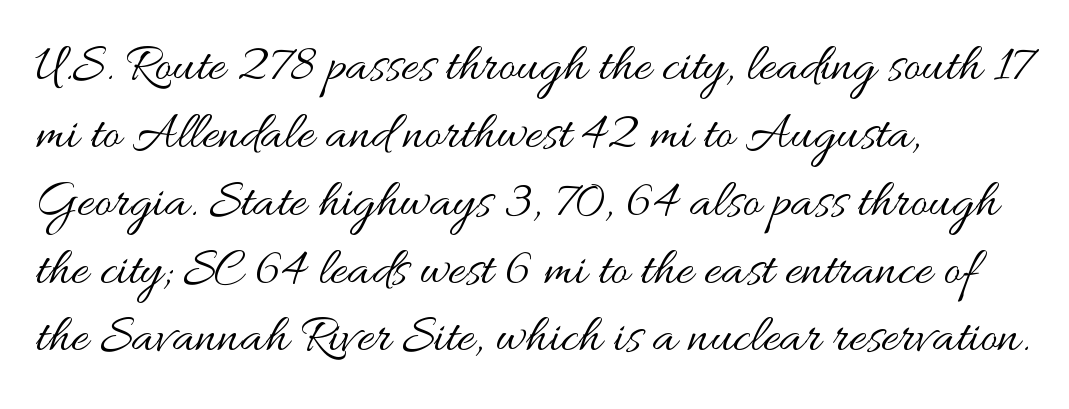
Think standard paragraph weight, or any step lighter than that. One-word summary of the alignment: left. The gaps between neighbouring characters are ordinary and unremarkable.
